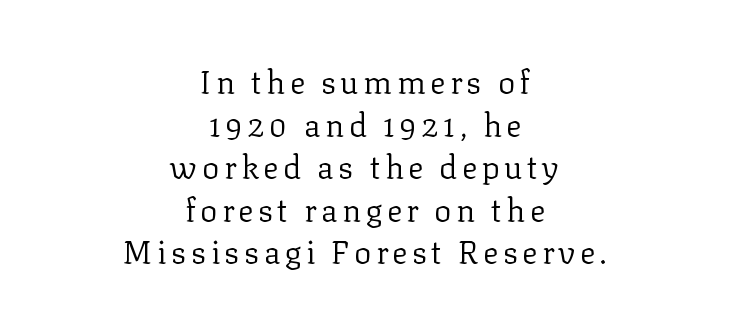
Q: Is the text bold? A: No.
Q: Is the text italic (slanted)? A: No, it is upright.
Q: Is the typeface a serif or a sans-serif typeface? A: Serif.
Q: Is the text underlined? A: No.
Q: How is the paragraph aligned? A: Centered.
Q: Is the spacing between lines tight, normal or loose? A: Normal.
Q: Width (condensed, normal, or wide)? A: Normal.
Q: Stroke contrast? A: Low.
Q: x-height? A: Medium.
Q: Monospaced? A: No.
